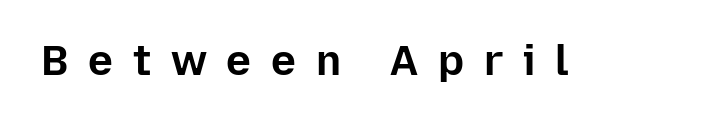
{"serif": "no", "italic": "no", "bold": "yes", "weight": "bold", "width": "normal", "stroke_contrast": "low", "x_height": "medium", "monospaced": "no", "underline": "no", "letter_spacing": "wide", "letter_spacing_em": 0.47, "glyph_px": 42}
